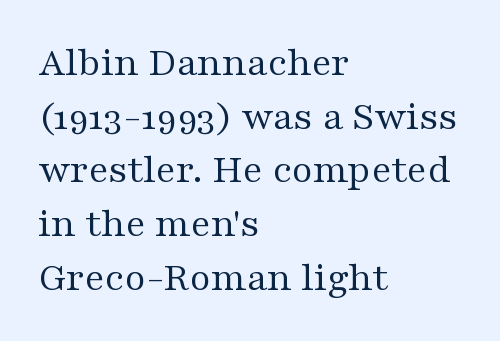
Q: Is the text bold? A: No.
Q: Is the text italic (slanted)? A: No, it is upright.
Q: Is the typeface a serif or a sans-serif typeface? A: Serif.
Q: Is the text underlined? A: No.
Q: How is the paragraph aligned? A: Left-aligned.
Q: Is the spacing between letters normal or unusually wide? A: Normal.
Q: Is the spacing between lines tight, normal or loose? A: Normal.
Q: Width (condensed, normal, or wide)? A: Wide.
Q: Stroke contrast? A: Medium.
Q: x-height? A: Medium.
Q: Monospaced? A: No.
